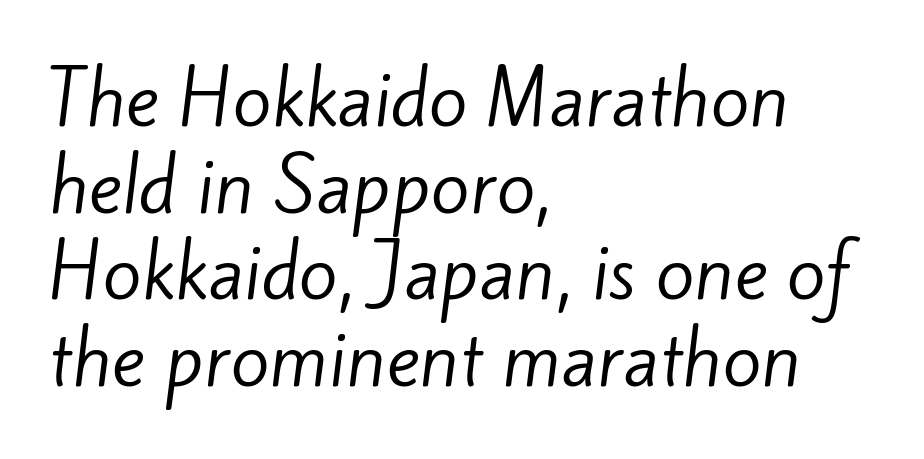
The image shows 71 px regular-weight sans-serif type; set left-aligned, line spacing 1.22x, normal letter spacing, not underlined; low stroke contrast and a small x-height.
